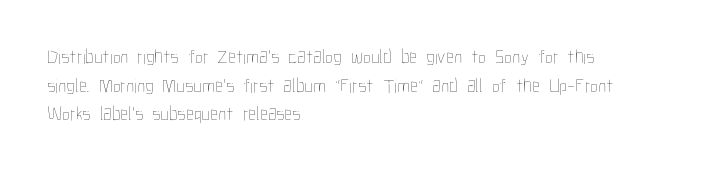
{"italic": "no", "bold": "no", "underline": "no", "align": "left", "line_spacing": "normal", "line_spacing_ratio": 1.43, "letter_spacing": "normal", "letter_spacing_em": 0.0, "glyph_px": 20}
